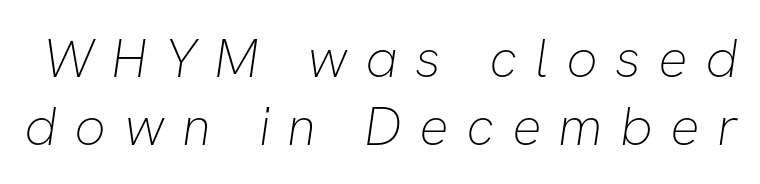
Q: Is the text bold? A: No.
Q: Is the typeface a serif or a sans-serif typeface? A: Sans-serif.
Q: Is the text underlined? A: No.
Q: Is the spacing between letters normal or unusually wide? A: Unusually wide.
Q: Width (condensed, normal, or wide)? A: Normal.
Q: Stroke contrast? A: Low.
Q: x-height? A: Medium.
Q: Monospaced? A: No.
